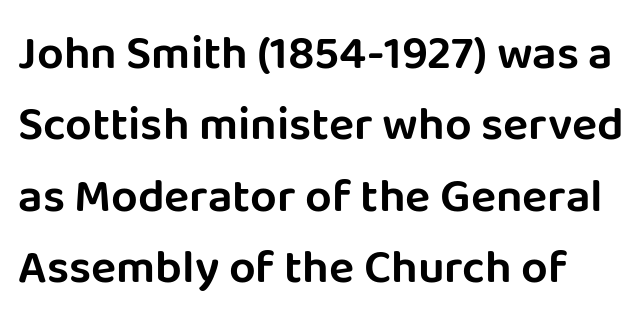
The image shows 47 px sans-serif type, upright; set normal line spacing (1.52x), normal letter spacing, not underlined; low stroke contrast and a large x-height.
